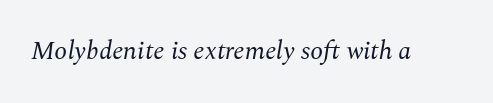
Q: Is the text bold? A: No.
Q: Is the text italic (slanted)? A: Yes, it leans right by about 10 degrees.
Q: Is the text underlined? A: No.
Q: Is the spacing between letters normal or unusually wide? A: Normal.
